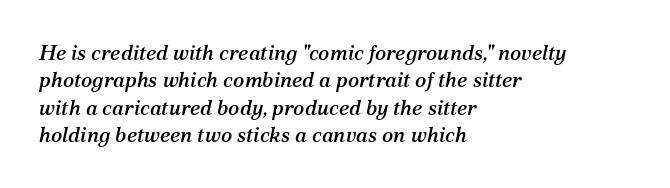
The specimen omits any rule beneath the text block's lines. Does the leading feel generous? No, just average. The gaps between neighbouring characters are ordinary and unremarkable. Slanted lettering throughout. A classic flush-left, rag-right setting is used for this passage.
